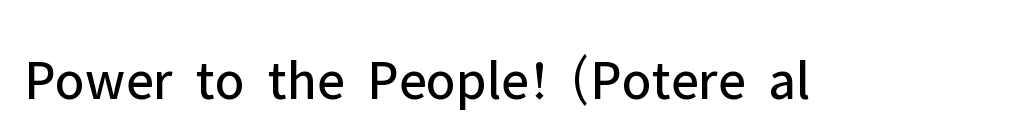
The image shows 57 px regular-weight sans-serif type, upright; set normal letter spacing, not underlined; low stroke contrast and a medium x-height.
